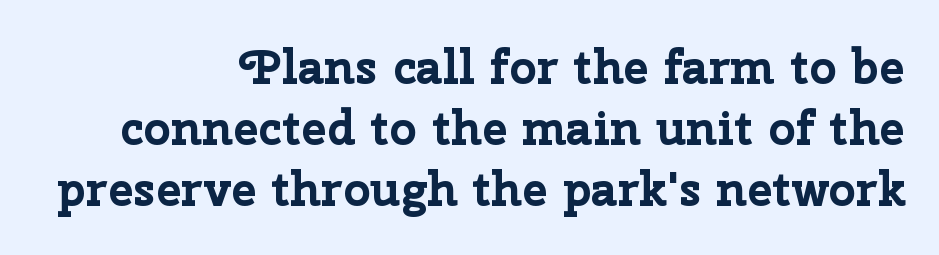
Its strokes are broad and dark, the hallmark of bold type. In CSS terms this would be text-align: right. Each row of text sits above clean, open space. The font's upright variant was chosen for this text. Proportional: the letters do not fall into vertical columns.
